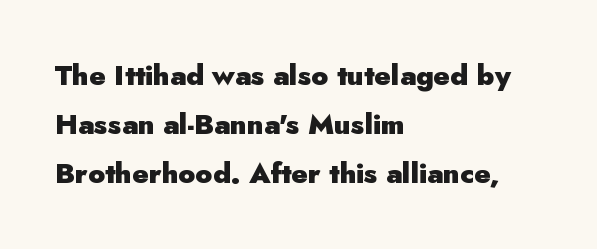
{"serif": "no", "italic": "no", "bold": "yes", "weight": "heavy", "width": "normal", "stroke_contrast": "low", "x_height": "small", "monospaced": "no", "underline": "no", "align": "left", "line_spacing_ratio": 1.75, "letter_spacing": "normal", "letter_spacing_em": 0.0, "glyph_px": 28}
